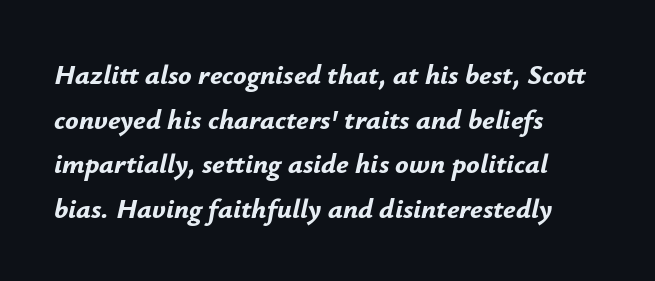
The image shows 28 px bold type, italic (leaning right); set left-aligned, normal line spacing (1.59x), normal letter spacing, not underlined; low stroke contrast and a small x-height.
